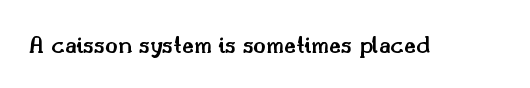
Ascenders rise straight up at ninety degrees. The typesetting leans somewhat heavy: a semibold. Observe the ordinary spacing: letters are neighbours, not strangers. Only glyphs here, with clear space below each row.
